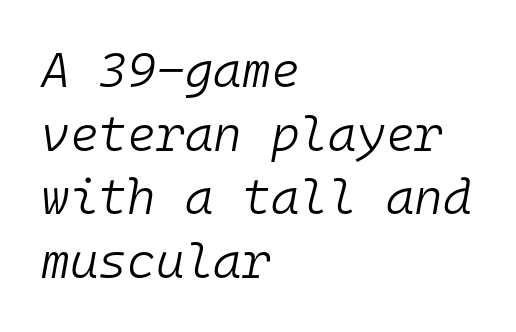
The image shows 49 px light type, italic (leaning right), monospaced; set left-aligned, normal line spacing (1.3x), normal letter spacing, not underlined; low stroke contrast and a medium x-height.
